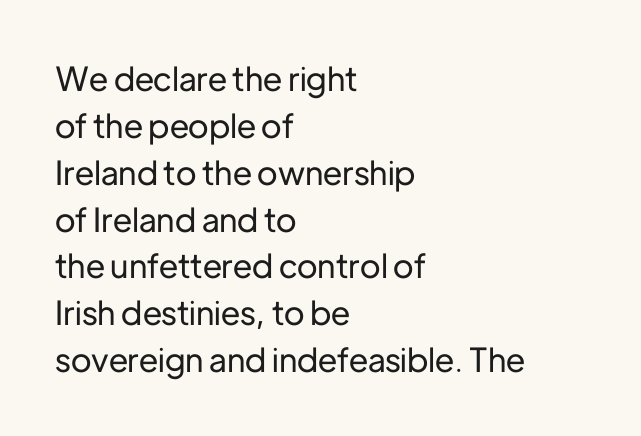
{"serif": "no", "italic": "no", "width": "normal", "stroke_contrast": "low", "x_height": "medium", "monospaced": "no", "underline": "no", "align": "left", "line_spacing": "normal", "line_spacing_ratio": 1.42, "letter_spacing": "normal", "letter_spacing_em": 0.0, "glyph_px": 33}
